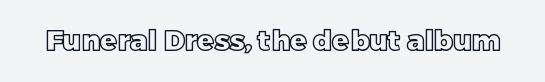
{"italic": "no", "width": "normal", "x_height": "large", "monospaced": "no", "underline": "no", "letter_spacing": "normal", "letter_spacing_em": 0.0, "glyph_px": 28}
